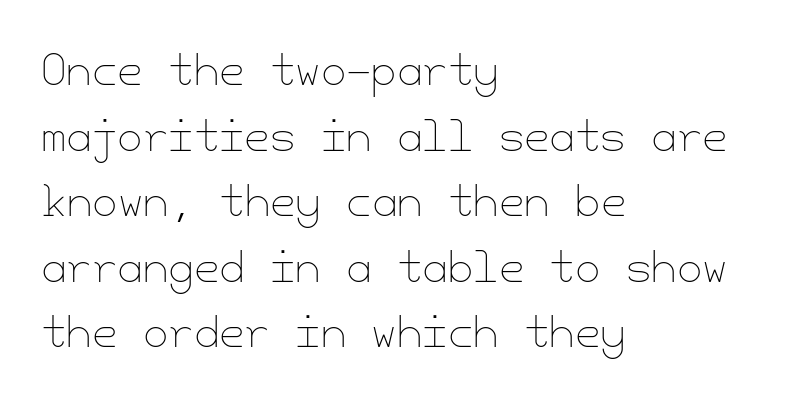
{"italic": "no", "bold": "no", "weight": "thin", "width": "normal", "stroke_contrast": "low", "x_height": "small", "underline": "no", "align": "left", "line_spacing": "normal", "line_spacing_ratio": 1.6, "letter_spacing": "normal", "letter_spacing_em": 0.0, "glyph_px": 41}
